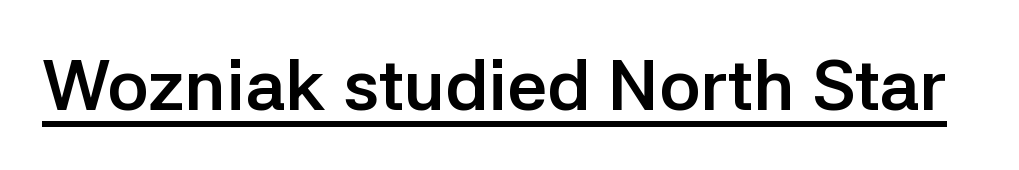
Like a heading marked for emphasis, these lines bear an underscore. Spacing between characters is what you'd get straight out of the box. In terms of weight, the rendering is a true, heavy bold. This is sans-serif lettering, the kind often seen on screens and signage. This is roman type, the default non-slanted kind.
